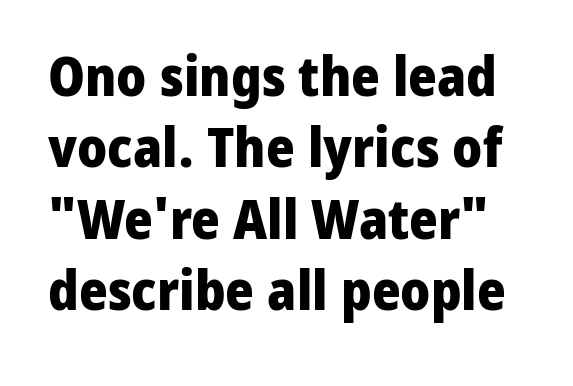
{"serif": "no", "italic": "no", "bold": "yes", "weight": "heavy", "width": "normal", "stroke_contrast": "low", "x_height": "medium", "monospaced": "no", "underline": "no", "line_spacing": "normal", "line_spacing_ratio": 1.3, "letter_spacing": "normal", "letter_spacing_em": 0.0, "glyph_px": 55}
